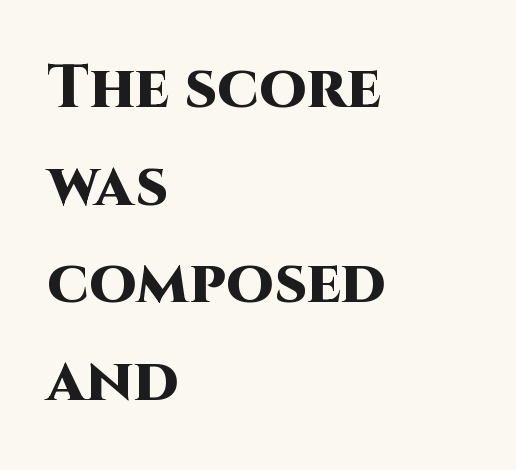
{"serif": "no", "italic": "no", "bold": "yes", "weight": "heavy", "width": "normal", "stroke_contrast": "high", "x_height": "large", "monospaced": "no", "underline": "no", "align": "left", "line_spacing": "normal", "line_spacing_ratio": 1.6, "letter_spacing": "normal", "letter_spacing_em": 0.0, "glyph_px": 61}
